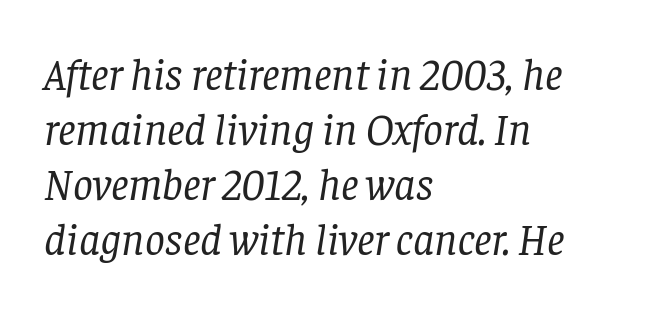
The image shows 44 px regular-weight serif type, italic (leaning right); set left-aligned, normal line spacing (1.25x), normal letter spacing, not underlined; low stroke contrast and a large x-height.
